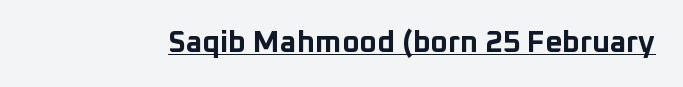
These words are printed bold, with thick strokes throughout. Varying glyph widths throughout — classic text-font behaviour. Words appear dense and cohesive because spacing is normal. The designer went with a sans here, leaving each stem footless.
